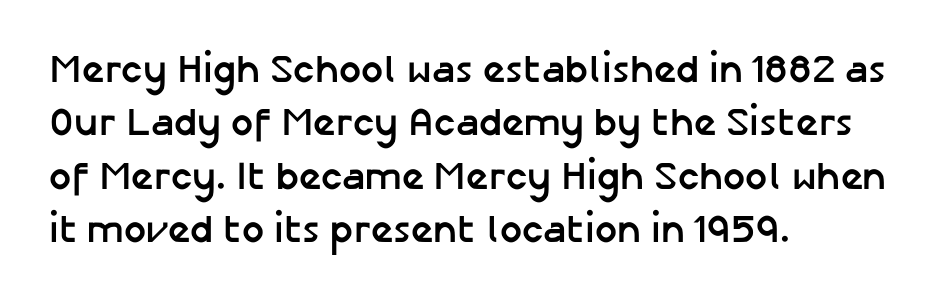
Q: Is the text bold? A: Yes.
Q: Is the text italic (slanted)? A: No, it is upright.
Q: Is the typeface a serif or a sans-serif typeface? A: Sans-serif.
Q: Is the text underlined? A: No.
Q: How is the paragraph aligned? A: Left-aligned.
Q: Is the spacing between letters normal or unusually wide? A: Normal.
Q: Is the spacing between lines tight, normal or loose? A: Normal.
Q: Width (condensed, normal, or wide)? A: Normal.
Q: Stroke contrast? A: Low.
Q: x-height? A: Medium.
Q: Monospaced? A: No.
